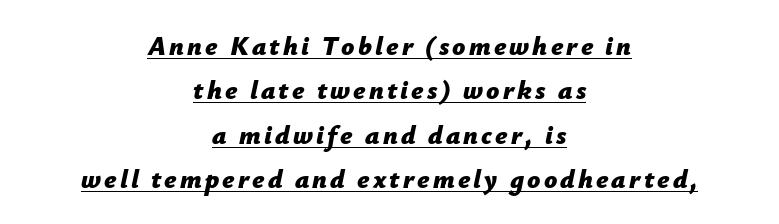
{"italic": "yes", "lean": "right", "slant_degrees": 12, "bold": "yes", "underline": "yes", "align": "center", "line_spacing_ratio": 1.71, "glyph_px": 26}
